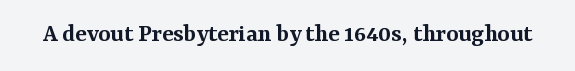
Q: Is the text bold? A: Semi-bold.
Q: Is the text italic (slanted)? A: No, it is upright.
Q: Is the text underlined? A: No.
Q: Is the spacing between letters normal or unusually wide? A: Normal.
